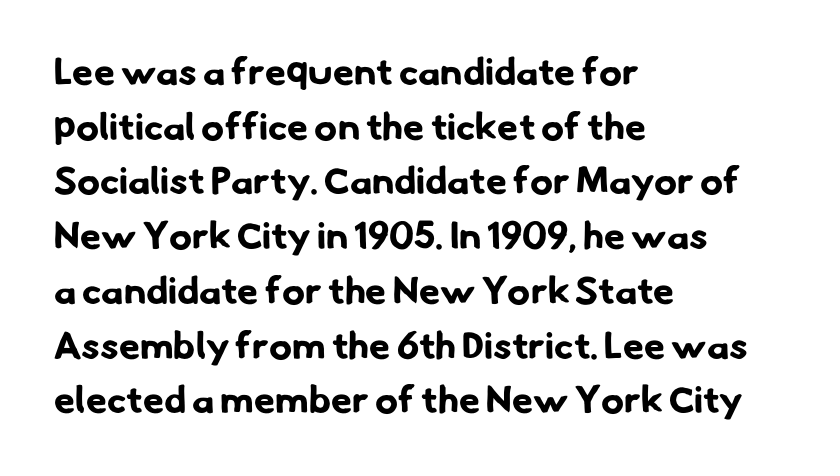
The image shows 38 px bold sans-serif type; set left-aligned, normal line spacing (1.44x), normal letter spacing, not underlined; low stroke contrast and a small x-height.
